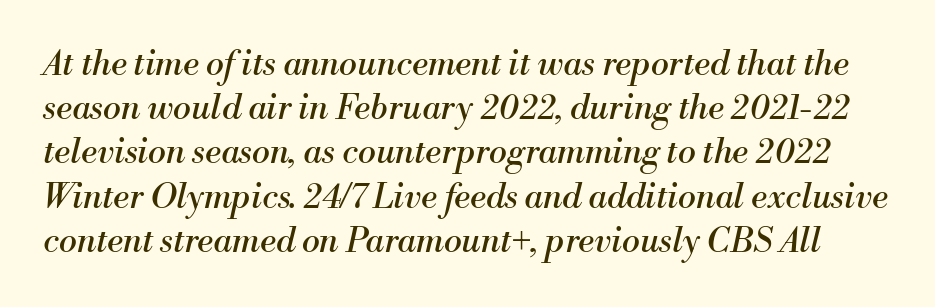
The lettering tilts uniformly, giving the passage an italic look. Weight class: somewhere from thin through regular. The space between consecutive lines is moderate. Are there feet on the stems? There are — it's a serif. Default kerning and tracking; the words read as compact shapes. The foot of each line stays bare and open.
